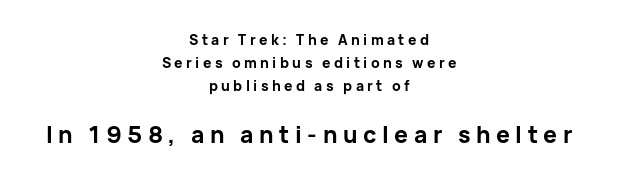
Q: Is the text bold? A: Yes.
Q: Is the text italic (slanted)? A: No, it is upright.
Q: Is the text underlined? A: No.
Q: How is the paragraph aligned? A: Centered.
Q: Is the spacing between letters normal or unusually wide? A: Unusually wide.
Q: Is the spacing between lines tight, normal or loose? A: Normal.
Q: Which block of text is set in a larger size, the first (top) or the second (bottom)? A: The second (bottom) one.
